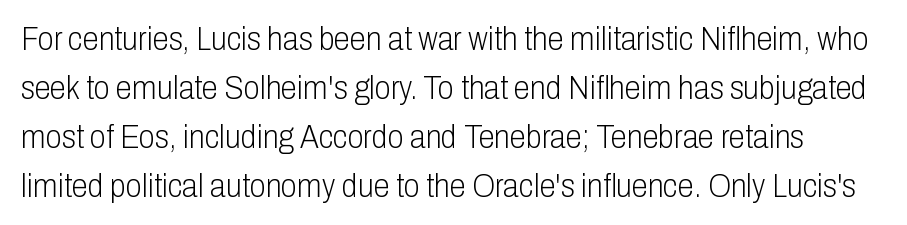
Q: Is the text bold? A: No.
Q: Is the text italic (slanted)? A: No, it is upright.
Q: Is the typeface a serif or a sans-serif typeface? A: Sans-serif.
Q: Is the text underlined? A: No.
Q: Is the spacing between letters normal or unusually wide? A: Normal.
Q: Is the spacing between lines tight, normal or loose? A: Normal.
Q: Width (condensed, normal, or wide)? A: Condensed.
Q: Stroke contrast? A: Low.
Q: x-height? A: Medium.
Q: Monospaced? A: No.
